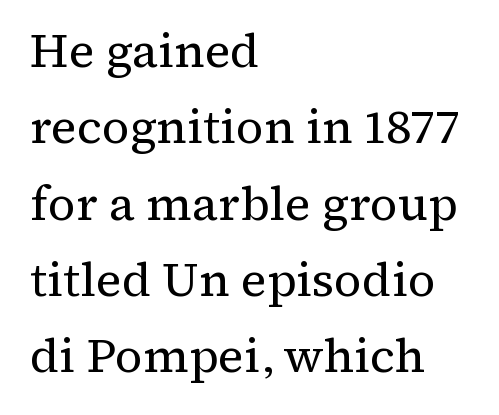
{"serif": "yes", "italic": "no", "bold": "no", "weight": "regular", "width": "normal", "stroke_contrast": "medium", "x_height": "medium", "monospaced": "no", "underline": "no", "align": "left", "line_spacing": "normal", "line_spacing_ratio": 1.59, "letter_spacing": "normal", "letter_spacing_em": 0.0, "glyph_px": 48}
